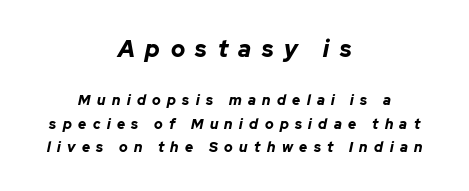
Display-style spreading of the glyphs; the letterfit is very open. The block sitting higher on the canvas is the one with enlarged characters. These lines were composed using italics. The rendering uses a bold face; every stroke is thick and dark.
